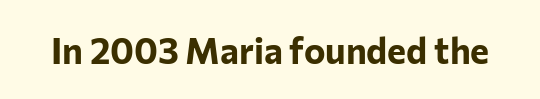
{"serif": "no", "italic": "no", "bold": "yes", "weight": "bold", "width": "normal", "stroke_contrast": "low", "x_height": "medium", "monospaced": "no", "underline": "no", "letter_spacing": "normal", "letter_spacing_em": 0.0, "glyph_px": 36}
